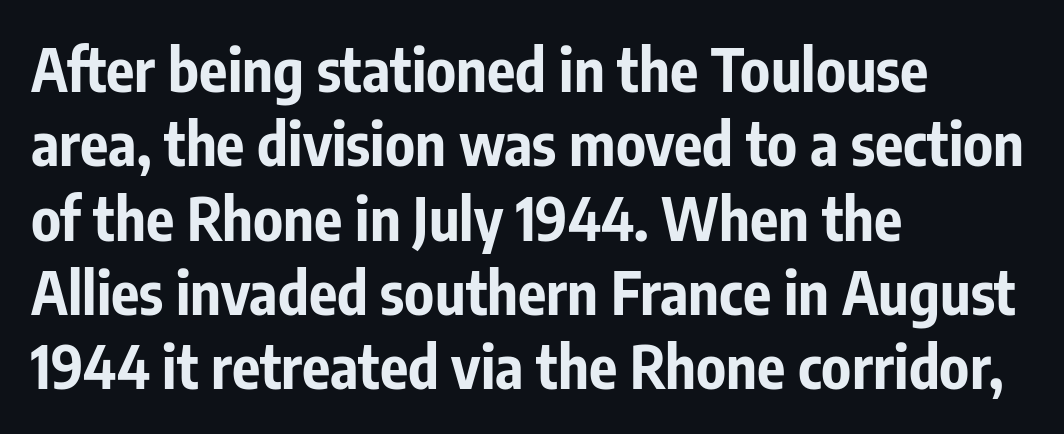
The image shows 59 px bold, condensed sans-serif type, upright; set left-aligned, normal line spacing (1.26x), normal letter spacing, not underlined; low stroke contrast and a medium x-height.
